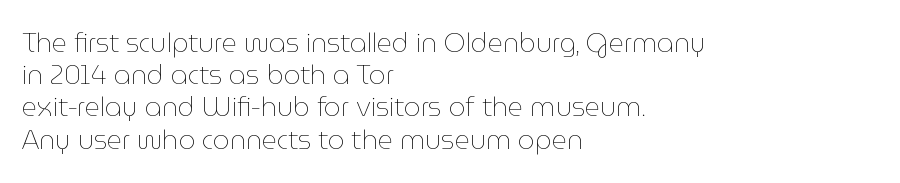
{"italic": "no", "bold": "no", "underline": "no", "align": "left", "line_spacing_ratio": 1.24, "letter_spacing": "normal", "letter_spacing_em": 0.0, "glyph_px": 26}
